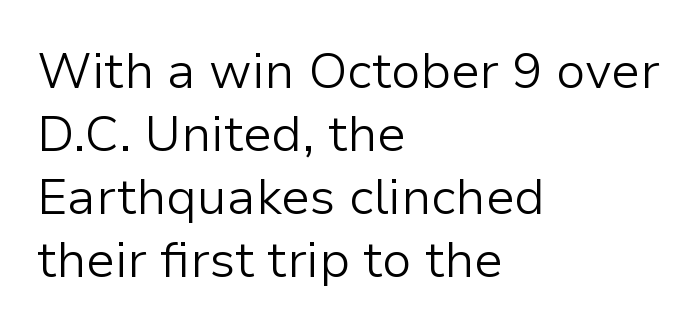
The image shows 50 px light sans-serif type, upright; set left-aligned, normal line spacing (1.26x), normal letter spacing, not underlined; low stroke contrast and a medium x-height.
